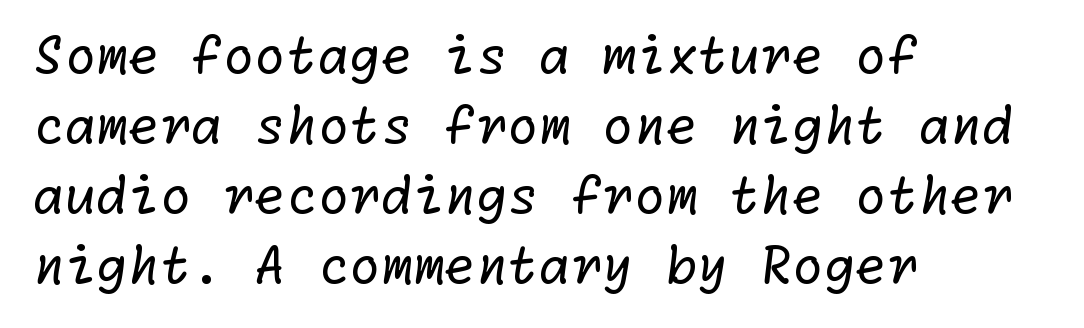
{"serif": "no", "bold": "no", "weight": "regular", "width": "normal", "stroke_contrast": "low", "x_height": "medium", "underline": "no", "align": "left", "line_spacing": "normal", "line_spacing_ratio": 1.37, "letter_spacing": "normal", "letter_spacing_em": 0.0, "glyph_px": 51}
